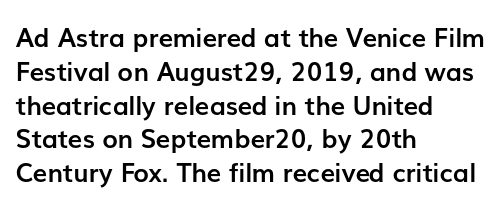
{"italic": "no", "bold": "yes", "underline": "no", "align": "left", "line_spacing": "normal", "line_spacing_ratio": 1.3, "letter_spacing": "normal", "letter_spacing_em": 0.0, "glyph_px": 26}
